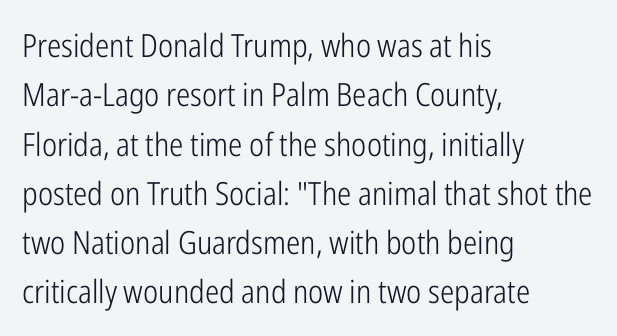
In terms of letterform style, serifs are entirely absent. The face used here is proportionally spaced, like ordinary book or web type. The letters look calm and open, with moderate or lighter stems. The gaps between neighbouring characters are ordinary and unremarkable. The paragraph shown leans on its left margin.
